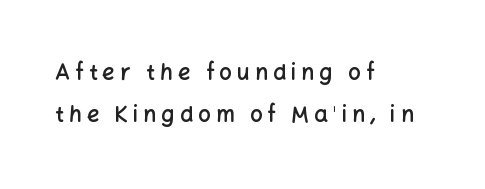
{"italic": "no", "bold": "semi", "underline": "no", "align": "left", "line_spacing": "loose", "line_spacing_ratio": 1.9, "letter_spacing": "wide", "letter_spacing_em": 0.23, "glyph_px": 22}
